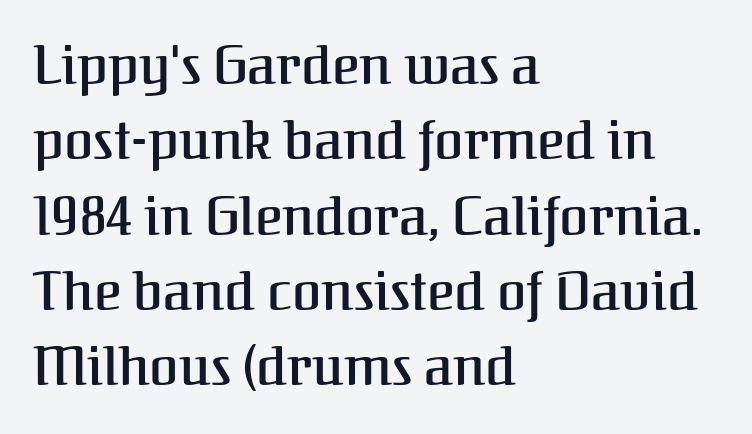
Each letter's strokes conclude with small projecting serifs. Decoration check: the copy has no underline. Horizontal bands of white between lines are of average thickness. Here the designer chose a conventional face with non-uniform glyph widths.
